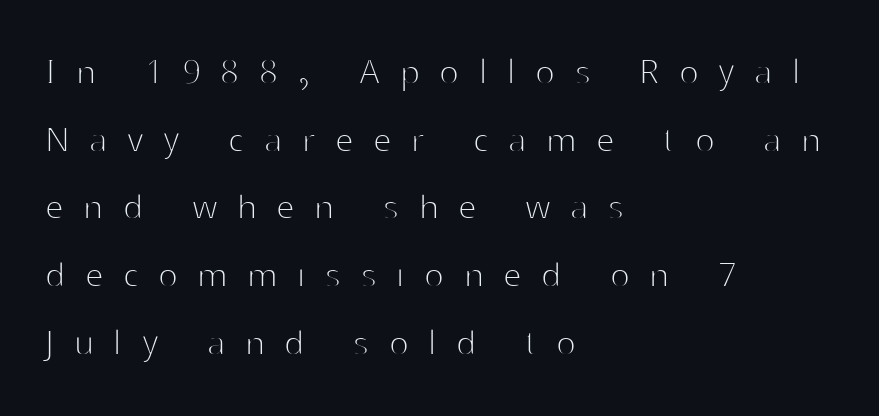
The image shows 41 px thin sans-serif type, upright; set left-aligned, normal line spacing (1.65x), unusually wide letter spacing (+0.49 em), not underlined; high stroke contrast and a medium x-height.
